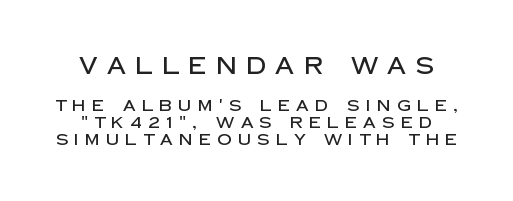
The image shows 24 px text type, upright; set tight line spacing (1.07x), unusually wide letter spacing (+0.39 em), not underlined; the first (top) block is 1.5x larger.
